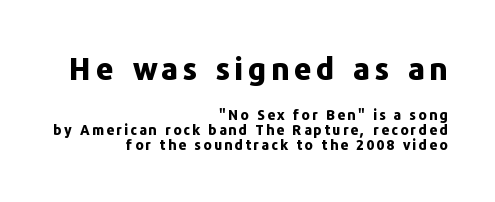
The space beneath each line is pristine and unruled. Here the designer chose a conventional face with non-uniform glyph widths. The passage shown is emphatically bold. Right-aligned paragraph, ragged on the left. The emphasis by scale lands on block number one, above.
